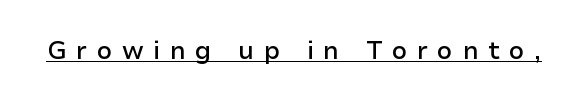
The image shows 25 px text type, upright; set unusually wide letter spacing (+0.38 em), underlined.
